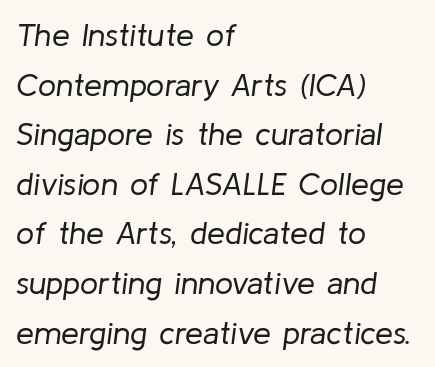
{"italic": "yes", "lean": "right", "slant_degrees": 8, "bold": "no", "weight": "regular", "width": "normal", "stroke_contrast": "low", "x_height": "medium", "monospaced": "no", "underline": "no", "align": "left", "line_spacing": "normal", "line_spacing_ratio": 1.55, "letter_spacing": "normal", "letter_spacing_em": 0.0, "glyph_px": 32}
